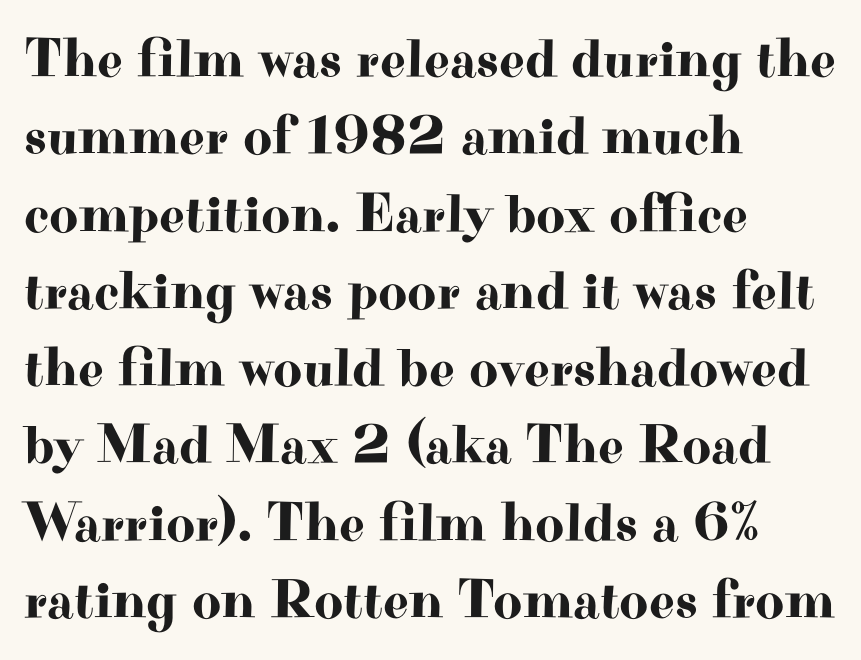
Q: Is the text italic (slanted)? A: No, it is upright.
Q: Is the typeface a serif or a sans-serif typeface? A: Serif.
Q: Is the text underlined? A: No.
Q: How is the paragraph aligned? A: Left-aligned.
Q: Is the spacing between letters normal or unusually wide? A: Normal.
Q: Is the spacing between lines tight, normal or loose? A: Normal.
Q: Width (condensed, normal, or wide)? A: Wide.
Q: Stroke contrast? A: High.
Q: x-height? A: Small.
Q: Monospaced? A: No.
